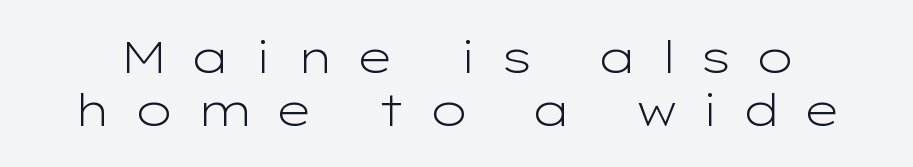
{"serif": "no", "italic": "no", "bold": "no", "weight": "light", "width": "wide", "stroke_contrast": "low", "x_height": "medium", "monospaced": "no", "underline": "no", "line_spacing_ratio": 1.18, "letter_spacing": "wide", "letter_spacing_em": 0.49, "glyph_px": 45}
